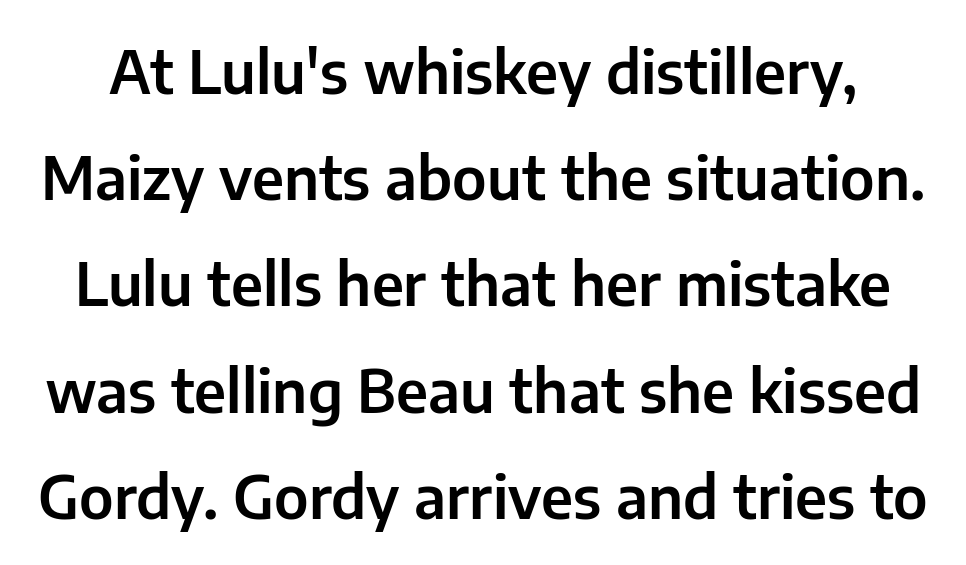
No word sits above an underline. The font's upright variant was chosen for this text. Words appear dense and cohesive because spacing is normal. The type family on display is of the sans-serif kind. Each letter keeps its own natural width here, so spacing adapts to shape.
